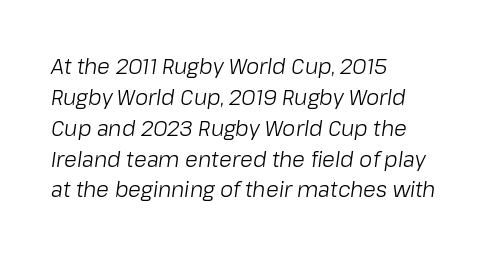
{"italic": "yes", "lean": "right", "slant_degrees": 8, "bold": "no", "underline": "no", "align": "left", "line_spacing": "normal", "line_spacing_ratio": 1.47, "letter_spacing": "normal", "letter_spacing_em": 0.0, "glyph_px": 21}
